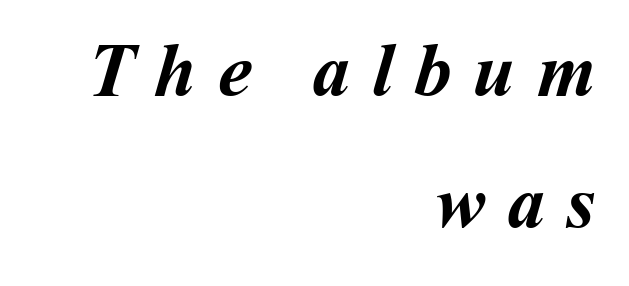
These lines stack with their right ends in a neat column. The baseline area is clear. Pretty heavy lettering here — definitely bold. Note the varied advance widths — an 'i' is clearly narrower than an 'm'. What stands out about the letter spacing? Its width — letters are far apart.
